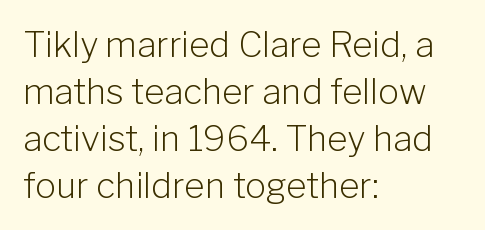
Q: Is the text bold? A: No.
Q: Is the text italic (slanted)? A: No, it is upright.
Q: Is the typeface a serif or a sans-serif typeface? A: Sans-serif.
Q: Is the text underlined? A: No.
Q: How is the paragraph aligned? A: Left-aligned.
Q: Is the spacing between letters normal or unusually wide? A: Normal.
Q: Is the spacing between lines tight, normal or loose? A: Normal.
Q: Width (condensed, normal, or wide)? A: Normal.
Q: Stroke contrast? A: Low.
Q: x-height? A: Medium.
Q: Monospaced? A: No.
